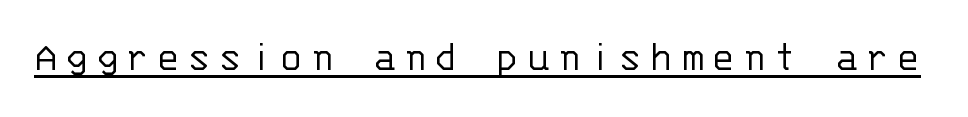
The image shows 44 px light sans-serif type, upright, monospaced; set underlined; low stroke contrast and a large x-height.
